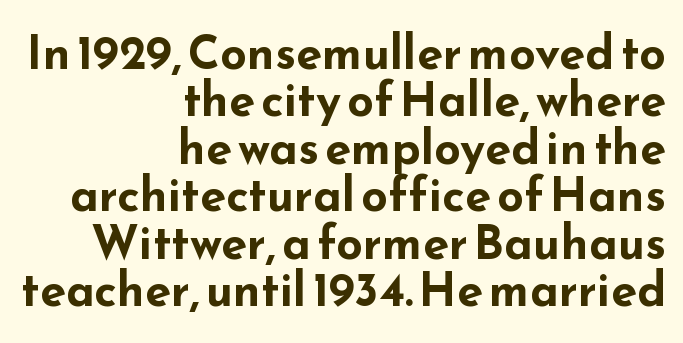
Q: Is the text bold? A: Yes.
Q: Is the text italic (slanted)? A: No, it is upright.
Q: Is the typeface a serif or a sans-serif typeface? A: Sans-serif.
Q: Is the text underlined? A: No.
Q: How is the paragraph aligned? A: Right-aligned.
Q: Is the spacing between letters normal or unusually wide? A: Normal.
Q: Is the spacing between lines tight, normal or loose? A: Tight.
Q: Width (condensed, normal, or wide)? A: Wide.
Q: Stroke contrast? A: Low.
Q: x-height? A: Small.
Q: Monospaced? A: No.
